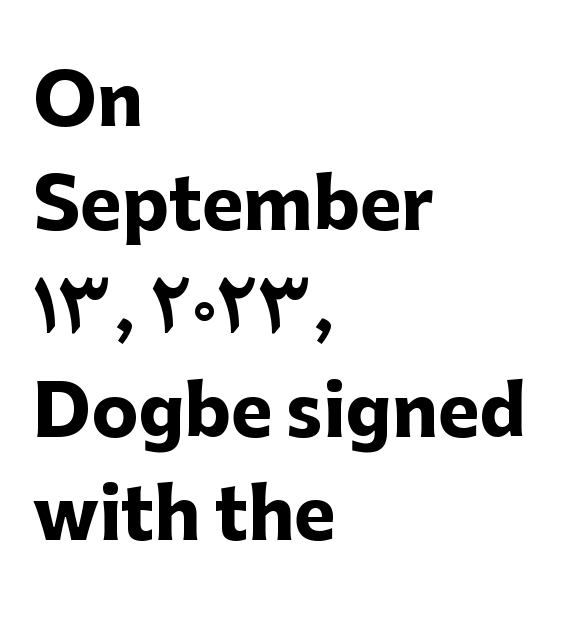
Q: Is the text bold? A: Yes.
Q: Is the text italic (slanted)? A: No, it is upright.
Q: Is the typeface a serif or a sans-serif typeface? A: Sans-serif.
Q: Is the text underlined? A: No.
Q: How is the paragraph aligned? A: Left-aligned.
Q: Is the spacing between letters normal or unusually wide? A: Normal.
Q: Is the spacing between lines tight, normal or loose? A: Normal.
Q: Width (condensed, normal, or wide)? A: Normal.
Q: Stroke contrast? A: Low.
Q: x-height? A: Medium.
Q: Monospaced? A: No.
